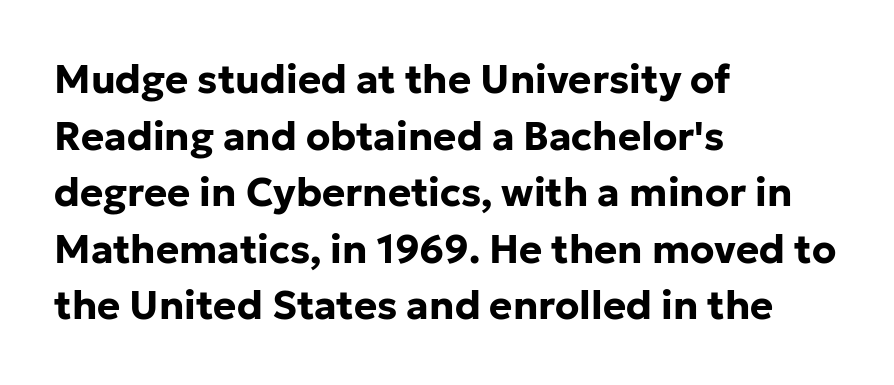
{"serif": "no", "italic": "no", "bold": "yes", "weight": "bold", "width": "normal", "stroke_contrast": "low", "x_height": "medium", "monospaced": "no", "underline": "no", "align": "left", "line_spacing": "normal", "line_spacing_ratio": 1.45, "letter_spacing": "normal", "letter_spacing_em": 0.0, "glyph_px": 39}
